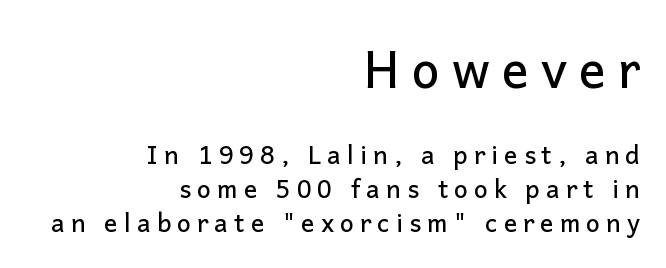
The image shows 50 px sans-serif type, upright; set right-aligned, normal line spacing (1.35x), unusually wide letter spacing (+0.24 em), not underlined; the first (top) block is 2.0x larger; low stroke contrast and a medium x-height.
